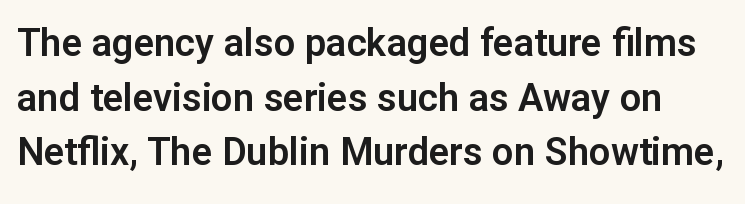
{"serif": "no", "italic": "no", "width": "normal", "stroke_contrast": "low", "x_height": "medium", "monospaced": "no", "underline": "no", "line_spacing": "normal", "line_spacing_ratio": 1.44, "letter_spacing": "normal", "letter_spacing_em": 0.0, "glyph_px": 38}
